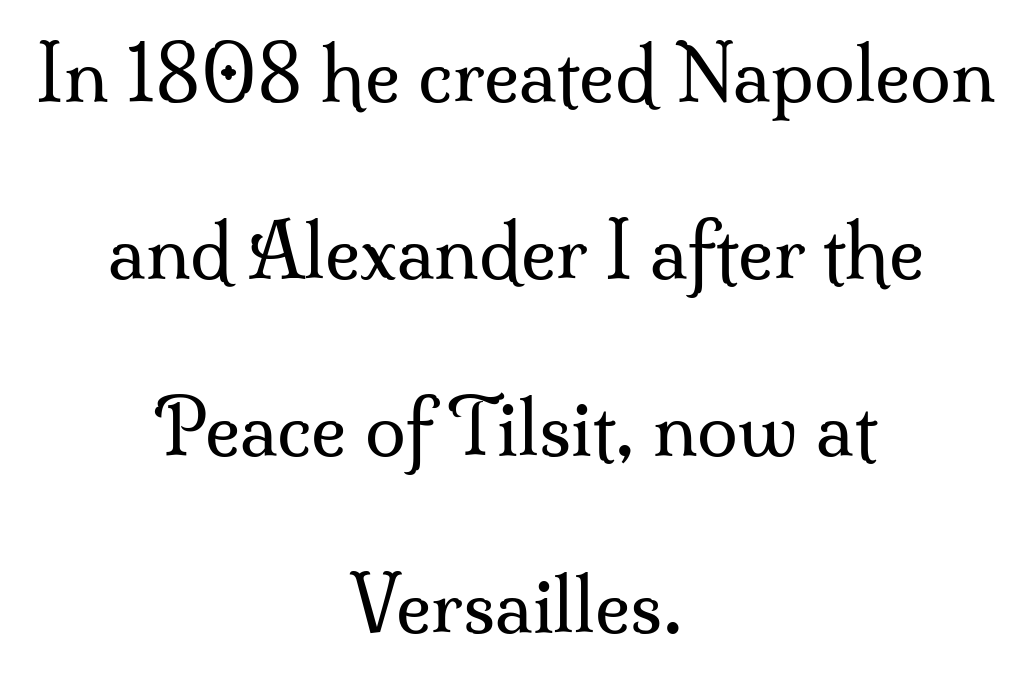
The strip under each line holds only bare page. Is the type heavy? It reads as light-to-regular instead. This rendering employs a face with finishing strokes, i.e., a serif. These lines stand farther apart than default settings would place them. Varying glyph widths throughout — classic text-font behaviour.
